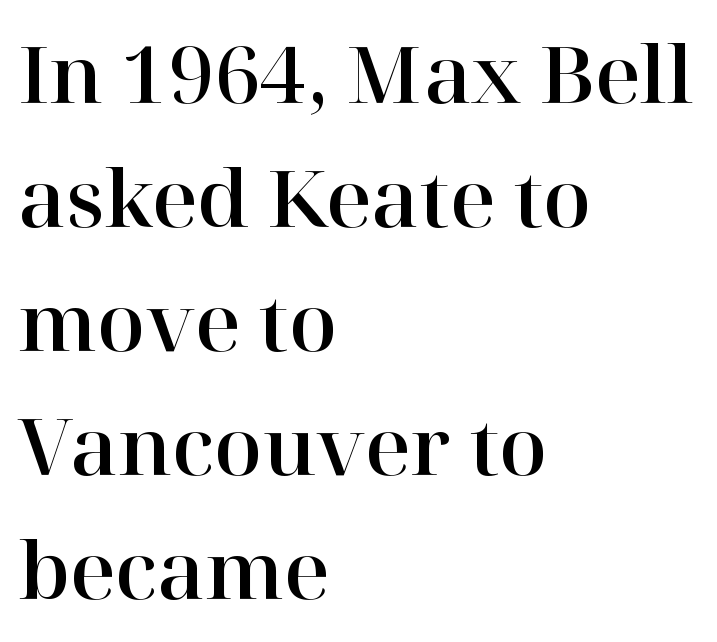
{"serif": "yes", "italic": "no", "width": "normal", "stroke_contrast": "high", "x_height": "medium", "monospaced": "no", "underline": "no", "align": "left", "line_spacing": "normal", "line_spacing_ratio": 1.57, "letter_spacing": "normal", "letter_spacing_em": 0.0, "glyph_px": 79}
